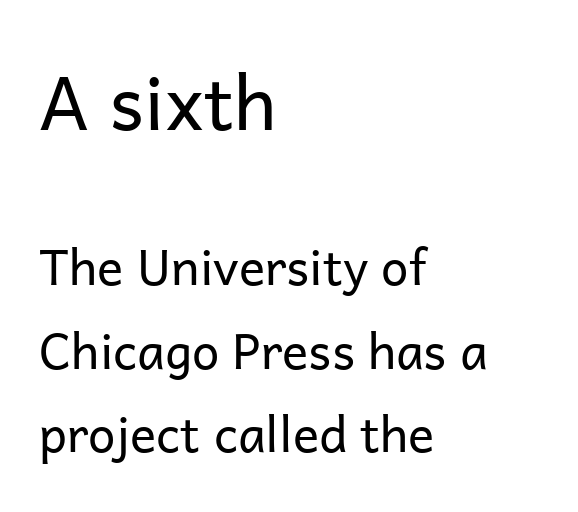
Q: Is the text bold? A: No.
Q: Is the text italic (slanted)? A: No, it is upright.
Q: Is the typeface a serif or a sans-serif typeface? A: Sans-serif.
Q: Is the text underlined? A: No.
Q: How is the paragraph aligned? A: Left-aligned.
Q: Is the spacing between letters normal or unusually wide? A: Normal.
Q: Which block of text is set in a larger size, the first (top) or the second (bottom)? A: The first (top) one.
Q: Width (condensed, normal, or wide)? A: Normal.
Q: Stroke contrast? A: Low.
Q: x-height? A: Medium.
Q: Monospaced? A: No.
